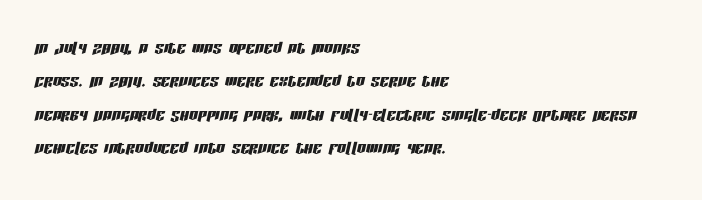
Q: Is the text italic (slanted)? A: Yes, it leans right by about 13 degrees.
Q: Is the text underlined? A: No.
Q: How is the paragraph aligned? A: Left-aligned.
Q: Is the spacing between letters normal or unusually wide? A: Normal.
Q: Is the spacing between lines tight, normal or loose? A: Normal.
